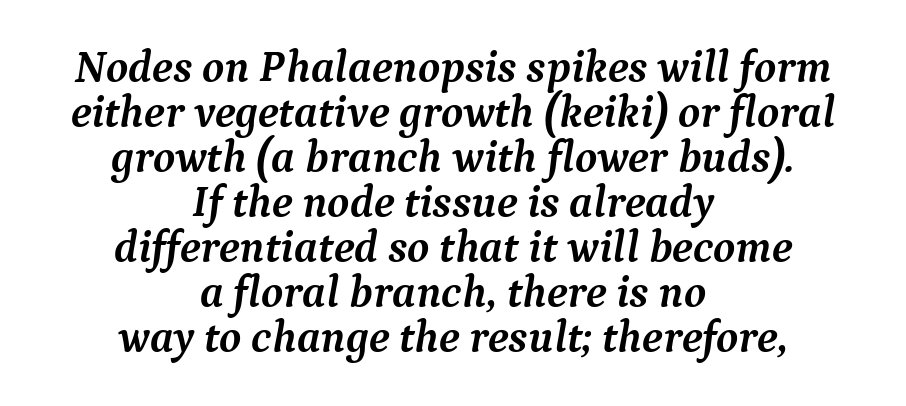
Q: Is the text bold? A: Yes.
Q: Is the text italic (slanted)? A: Yes, it leans right by about 9 degrees.
Q: Is the typeface a serif or a sans-serif typeface? A: Serif.
Q: Is the text underlined? A: No.
Q: How is the paragraph aligned? A: Centered.
Q: Is the spacing between letters normal or unusually wide? A: Normal.
Q: Is the spacing between lines tight, normal or loose? A: Tight.
Q: Width (condensed, normal, or wide)? A: Normal.
Q: Stroke contrast? A: Medium.
Q: x-height? A: Medium.
Q: Monospaced? A: No.
